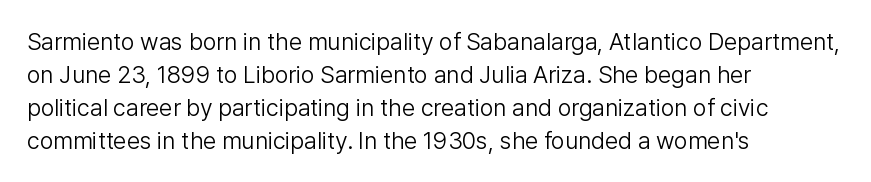
These lines stack with their left ends in a neat column. Letters rest on an invisible, unmarked baseline. The lines sit at an ordinary, default distance from one another. The type sits square on the baseline with zero lean. No letter is thick-stroked: the sample isn't bold. Default kerning and tracking; the words read as compact shapes.
